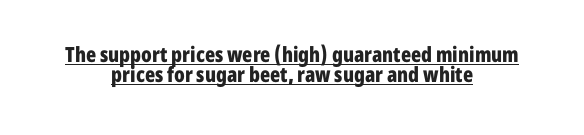
Upright lettering throughout. The rendered words wear a rule along their underside. Does extra space separate the letters? No, they use regular spacing. Vertically, the passage feels compressed, each row crowding the next.
